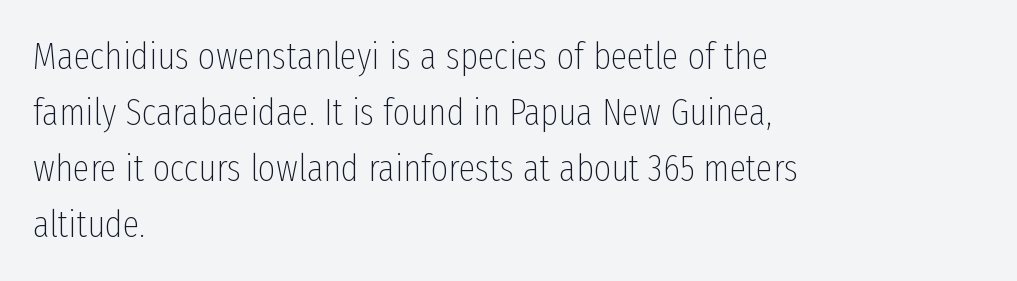
{"serif": "no", "italic": "no", "bold": "no", "weight": "thin", "width": "condensed", "stroke_contrast": "low", "x_height": "medium", "monospaced": "no", "underline": "no", "align": "left", "line_spacing": "normal", "line_spacing_ratio": 1.47, "letter_spacing": "normal", "letter_spacing_em": 0.0, "glyph_px": 38}
